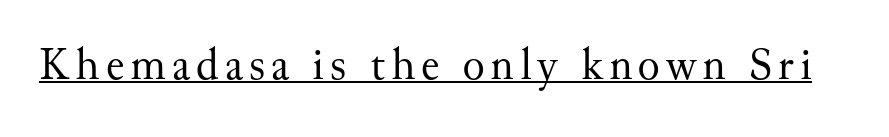
Q: Is the text bold? A: No.
Q: Is the text italic (slanted)? A: No, it is upright.
Q: Is the typeface a serif or a sans-serif typeface? A: Serif.
Q: Is the text underlined? A: Yes.
Q: Width (condensed, normal, or wide)? A: Normal.
Q: Stroke contrast? A: Medium.
Q: x-height? A: Small.
Q: Monospaced? A: No.
